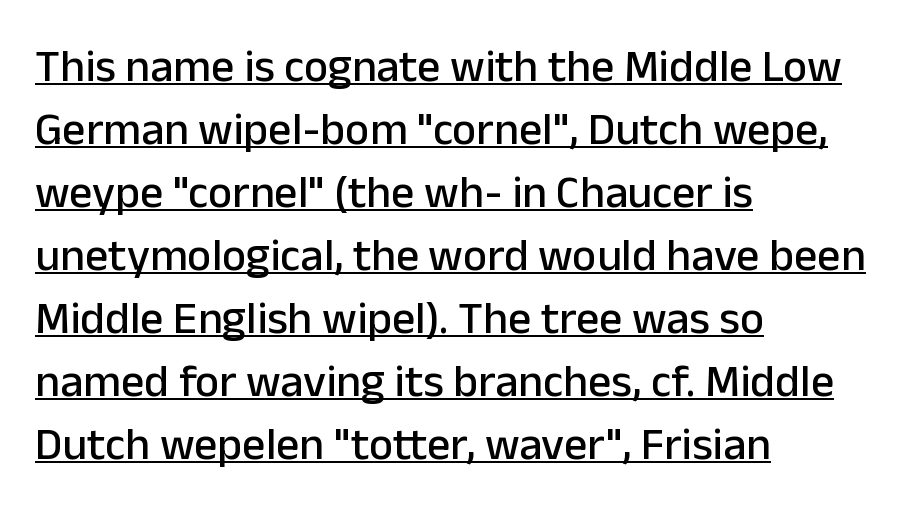
Tall strokes in this sample are plumb rather than angled. Think of a printed novel: that variable character pitch is what you see here. Honestly, the row spacing looks completely unremarkable. Tracking here is standard; glyphs follow each other at the usual distance. The glyphs in this specimen are sans serif.
